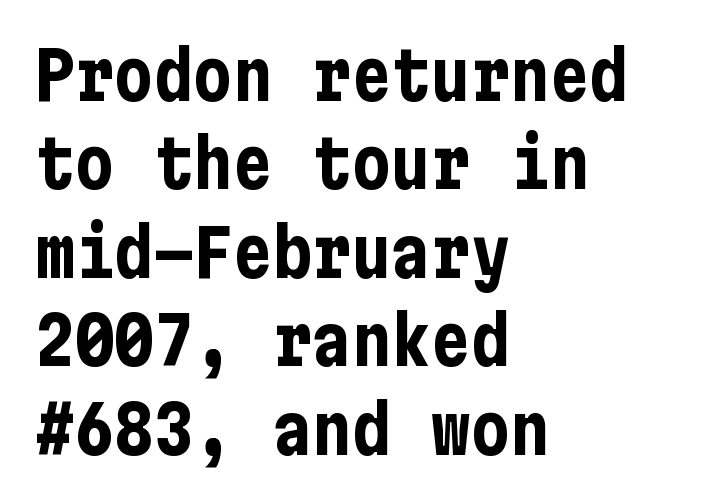
Style check: upright. A sans-serif font was chosen for this passage. Students, this is bold: see how much ink each stroke carries. Compared with typical body copy, the letter spacing here is the same. The rendering anchors every line to the left-hand side.
